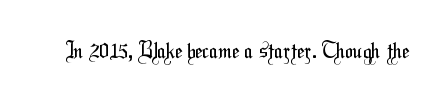
Students, note that the glyphs here touch the page at normal intervals. The typesetting does not lean heavy: it is not bold. Descender tails drop into unmarked territory.
